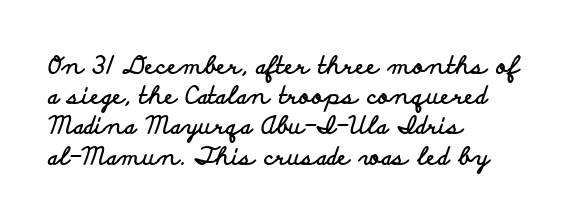
Q: Is the text bold? A: Yes.
Q: Is the text italic (slanted)? A: Yes.
Q: Is the text underlined? A: No.
Q: How is the paragraph aligned? A: Left-aligned.
Q: Is the spacing between letters normal or unusually wide? A: Normal.
Q: Is the spacing between lines tight, normal or loose? A: Normal.
